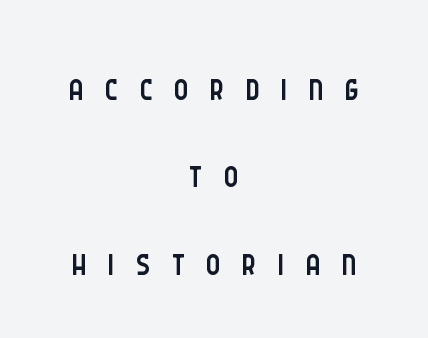
{"serif": "no", "italic": "no", "bold": "no", "weight": "light", "width": "condensed", "stroke_contrast": "low", "x_height": "large", "monospaced": "no", "underline": "no", "align": "center", "line_spacing": "normal", "line_spacing_ratio": 1.62, "letter_spacing": "wide", "letter_spacing_em": 0.4, "glyph_px": 54}
